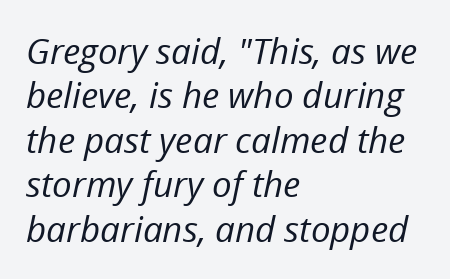
Vertically, the passage feels balanced, rows spaced as you'd expect. These lines were composed using italics. Each word holds together tightly as a unit, with standard inter-letter gaps. Note the varied advance widths — an 'i' is clearly narrower than an 'm'.
